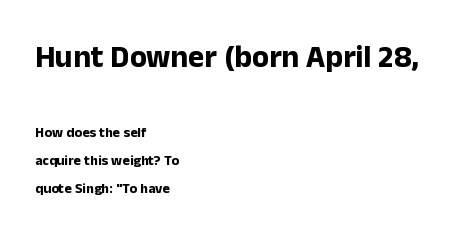
Q: Is the text bold? A: Yes.
Q: Is the text italic (slanted)? A: No, it is upright.
Q: Is the typeface a serif or a sans-serif typeface? A: Sans-serif.
Q: Is the text underlined? A: No.
Q: How is the paragraph aligned? A: Left-aligned.
Q: Is the spacing between letters normal or unusually wide? A: Normal.
Q: Is the spacing between lines tight, normal or loose? A: Loose.
Q: Which block of text is set in a larger size, the first (top) or the second (bottom)? A: The first (top) one.
Q: Width (condensed, normal, or wide)? A: Normal.
Q: Stroke contrast? A: Low.
Q: x-height? A: Medium.
Q: Monospaced? A: No.
